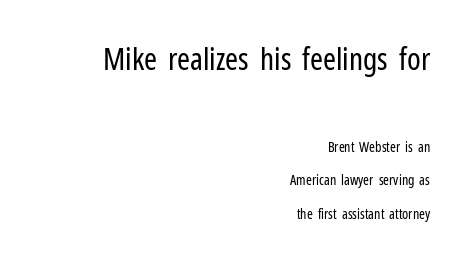
The image shows 31 px regular-weight, condensed sans-serif type, upright; set right-aligned, loose line spacing (2.39x), normal letter spacing, not underlined; the first (top) block is 2.21x larger; low stroke contrast and a medium x-height.
